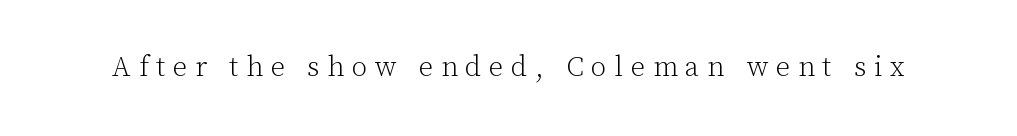
{"serif": "yes", "italic": "no", "bold": "no", "weight": "light", "width": "normal", "stroke_contrast": "low", "x_height": "medium", "monospaced": "no", "underline": "no", "letter_spacing": "wide", "letter_spacing_em": 0.28, "glyph_px": 28}
